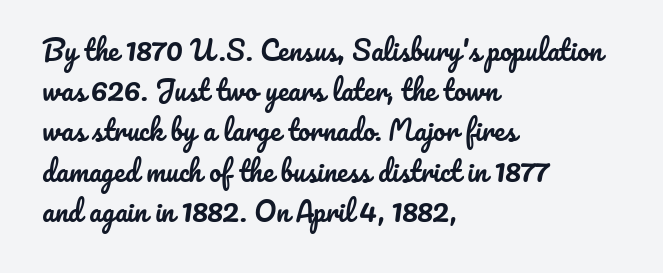
The image shows 27 px text type; set left-aligned, normal line spacing (1.49x), normal letter spacing, not underlined.
